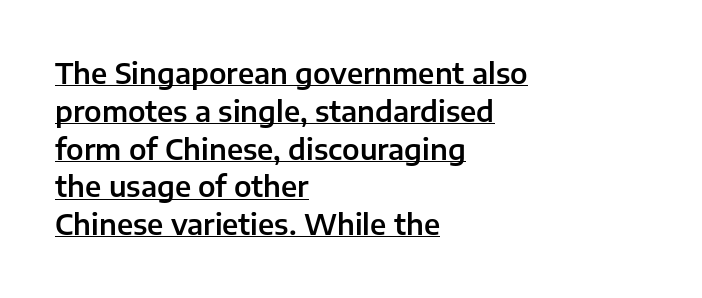
The image shows 28 px sans-serif type, upright; set left-aligned, normal line spacing (1.35x), normal letter spacing, underlined; low stroke contrast and a medium x-height.
